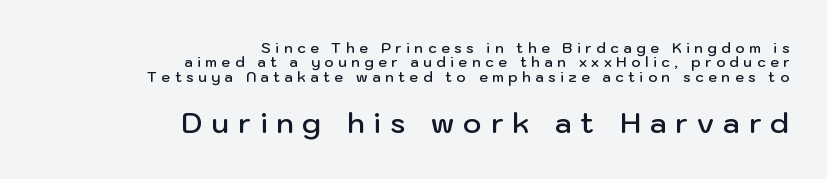
Words appear elongated and porous because spacing is wide. The gap between lines stays unmarked. Every stem runs plumb, perpendicular to the baseline. Serifs: no, the terminals of the letterforms are clean. Does the weight exceed regular? Yes, but only to semibold. Looks like regular typesetting: each glyph gets only the width it needs.
